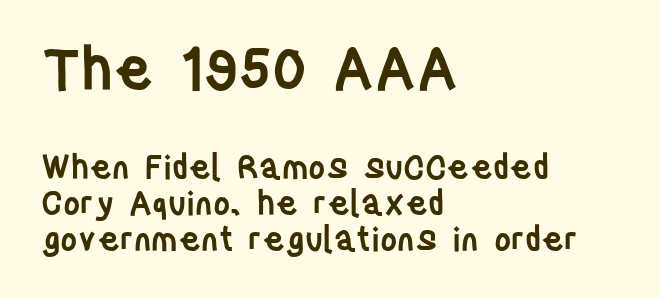
Q: Is the text bold? A: Semi-bold.
Q: Is the text italic (slanted)? A: No, it is upright.
Q: Is the typeface a serif or a sans-serif typeface? A: Sans-serif.
Q: Is the text underlined? A: No.
Q: How is the paragraph aligned? A: Left-aligned.
Q: Is the spacing between letters normal or unusually wide? A: Normal.
Q: Is the spacing between lines tight, normal or loose? A: Tight.
Q: Which block of text is set in a larger size, the first (top) or the second (bottom)? A: The first (top) one.
Q: Width (condensed, normal, or wide)? A: Condensed.
Q: Stroke contrast? A: Low.
Q: x-height? A: Large.
Q: Monospaced? A: No.
